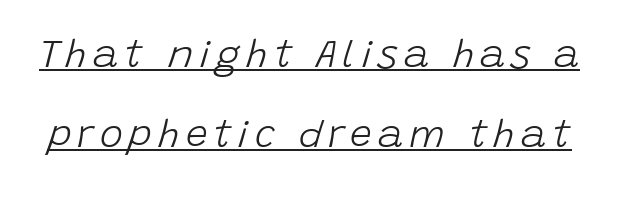
Does the lettering tilt? It does — this is italic. A light-to-regular cut is what we see here. Beneath each row of characters lies a ruled line. This sample has the flowing, uneven cadence of proportional lettering. The rendering uses a large line-height, opening up the rows.
